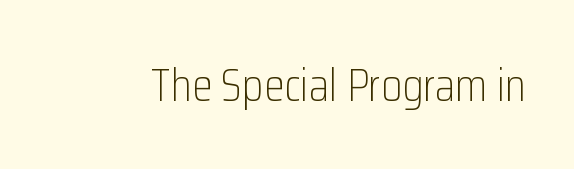
Q: Is the text bold? A: No.
Q: Is the text italic (slanted)? A: No, it is upright.
Q: Is the typeface a serif or a sans-serif typeface? A: Sans-serif.
Q: Is the text underlined? A: No.
Q: Is the spacing between letters normal or unusually wide? A: Normal.
Q: Width (condensed, normal, or wide)? A: Condensed.
Q: Stroke contrast? A: Low.
Q: x-height? A: Medium.
Q: Monospaced? A: No.
